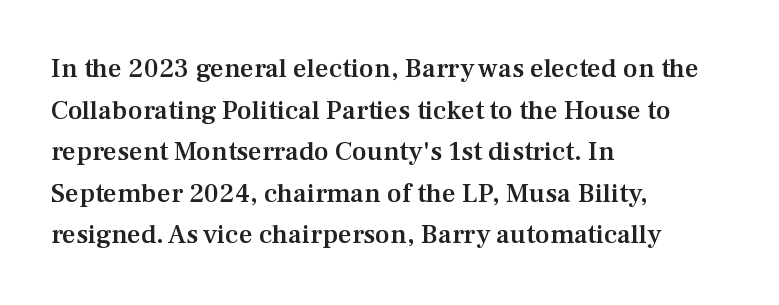
The image shows 27 px text type, upright; set left-aligned, normal line spacing (1.54x), normal letter spacing, not underlined.
